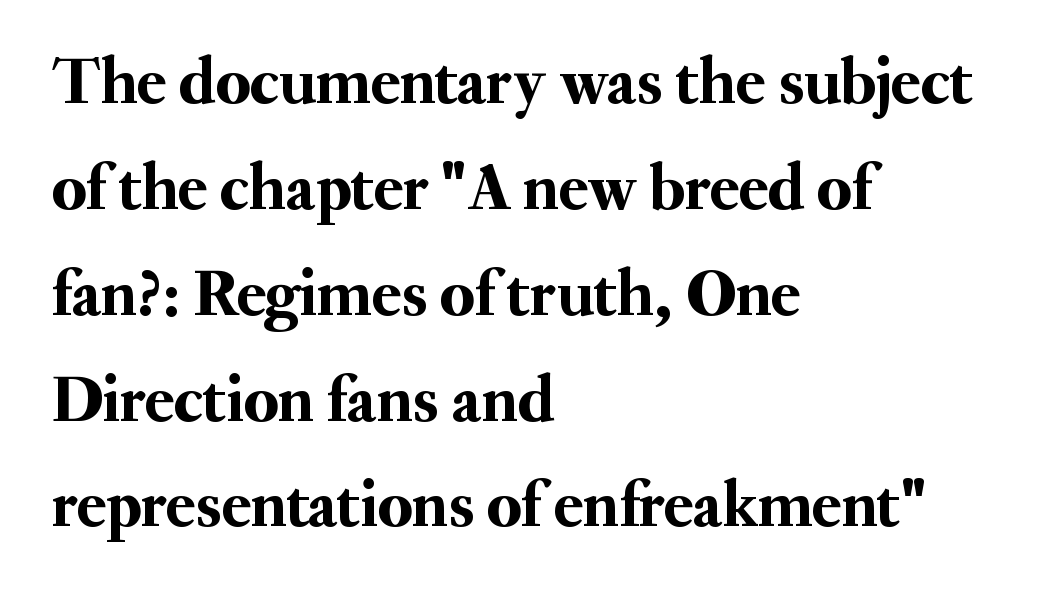
Q: Is the text italic (slanted)? A: No, it is upright.
Q: Is the typeface a serif or a sans-serif typeface? A: Serif.
Q: Is the text underlined? A: No.
Q: How is the paragraph aligned? A: Left-aligned.
Q: Is the spacing between letters normal or unusually wide? A: Normal.
Q: Is the spacing between lines tight, normal or loose? A: Normal.
Q: Width (condensed, normal, or wide)? A: Normal.
Q: Stroke contrast? A: Medium.
Q: x-height? A: Small.
Q: Monospaced? A: No.
